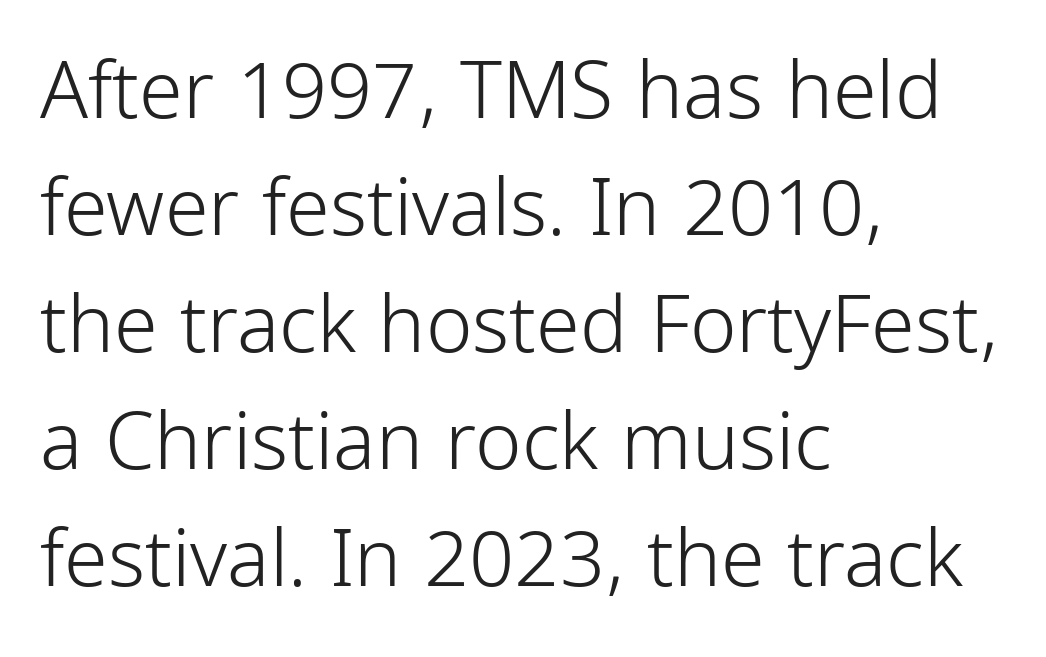
{"serif": "no", "italic": "no", "bold": "no", "weight": "light", "width": "condensed", "stroke_contrast": "low", "x_height": "medium", "monospaced": "no", "underline": "no", "align": "left", "line_spacing": "normal", "line_spacing_ratio": 1.48, "letter_spacing": "normal", "letter_spacing_em": 0.0, "glyph_px": 79}
